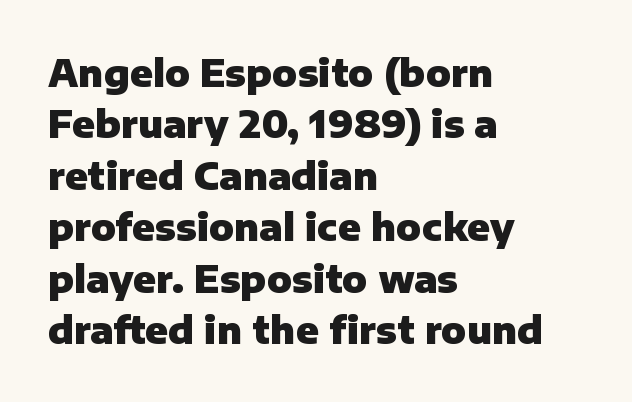
The image shows 37 px heavy sans-serif type, upright; set left-aligned, normal line spacing (1.39x), normal letter spacing, not underlined; low stroke contrast and a medium x-height.
